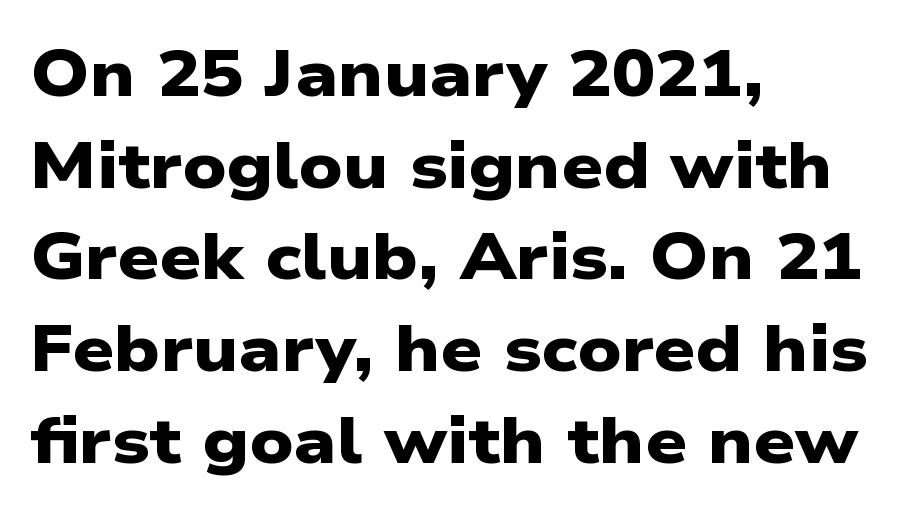
Q: Is the text bold? A: Yes.
Q: Is the typeface a serif or a sans-serif typeface? A: Sans-serif.
Q: Is the text underlined? A: No.
Q: How is the paragraph aligned? A: Left-aligned.
Q: Is the spacing between letters normal or unusually wide? A: Normal.
Q: Is the spacing between lines tight, normal or loose? A: Normal.
Q: Width (condensed, normal, or wide)? A: Wide.
Q: Stroke contrast? A: Low.
Q: x-height? A: Medium.
Q: Monospaced? A: No.
